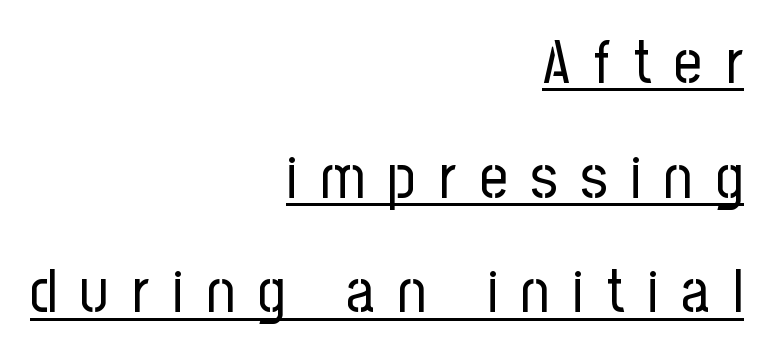
The glyphs in this specimen are sans serif. Words appear elongated and porous because spacing is wide. Reading down the block, your eye finds every line finishing at a fixed right position. The letters advance in unequal steps, a hallmark of proportional type.
